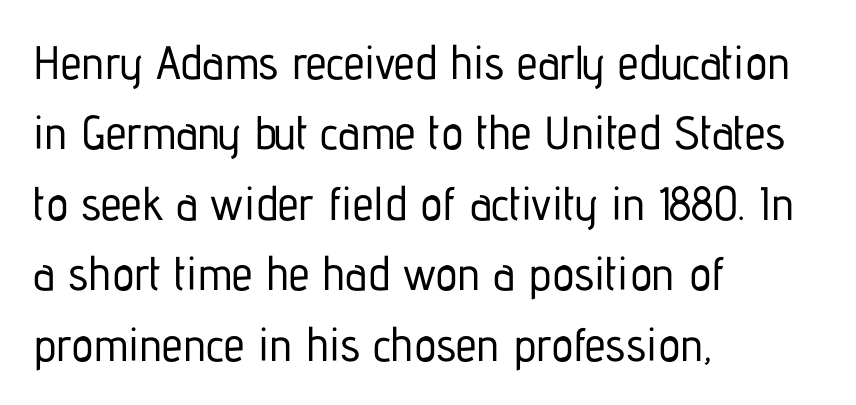
Q: Is the text italic (slanted)? A: No, it is upright.
Q: Is the typeface a serif or a sans-serif typeface? A: Sans-serif.
Q: Is the text underlined? A: No.
Q: How is the paragraph aligned? A: Left-aligned.
Q: Is the spacing between letters normal or unusually wide? A: Normal.
Q: Is the spacing between lines tight, normal or loose? A: Normal.
Q: Width (condensed, normal, or wide)? A: Condensed.
Q: Stroke contrast? A: Low.
Q: x-height? A: Medium.
Q: Monospaced? A: No.
